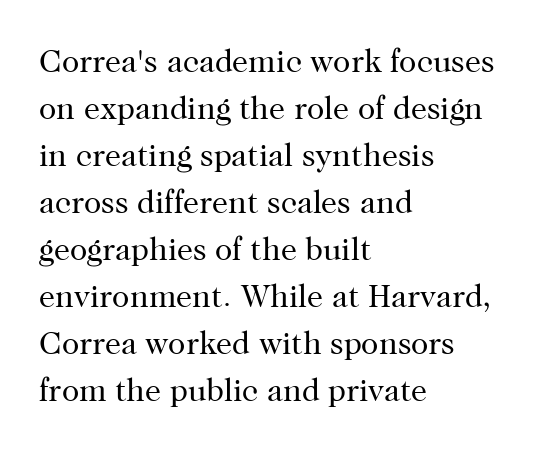
{"serif": "yes", "italic": "no", "bold": "no", "weight": "regular", "width": "normal", "stroke_contrast": "high", "x_height": "medium", "monospaced": "no", "underline": "no", "align": "left", "line_spacing": "normal", "line_spacing_ratio": 1.47, "letter_spacing": "normal", "letter_spacing_em": 0.0, "glyph_px": 32}
